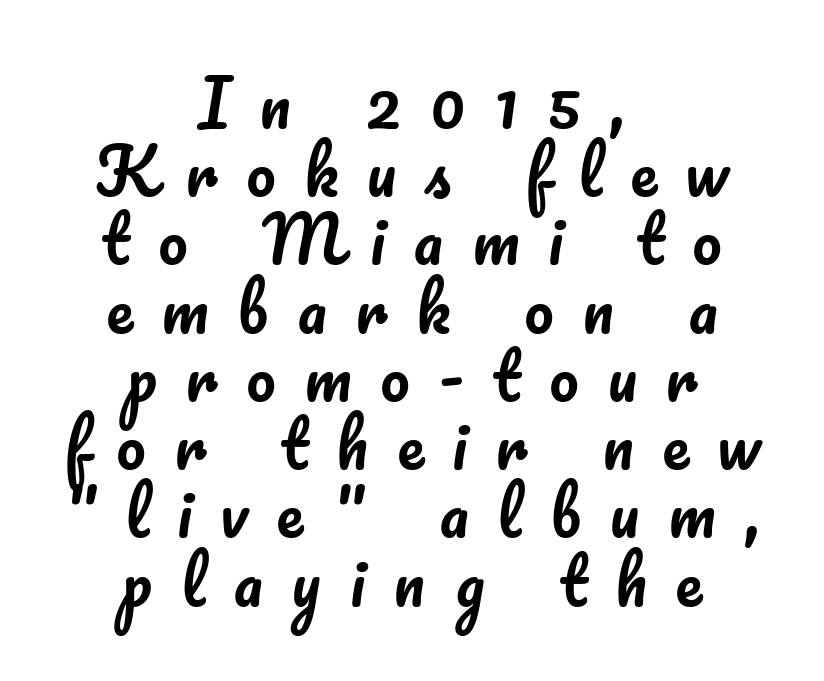
The image shows 65 px text type; set centered, tight line spacing (1.05x), unusually wide letter spacing (+0.44 em), not underlined; low stroke contrast and a small x-height.
